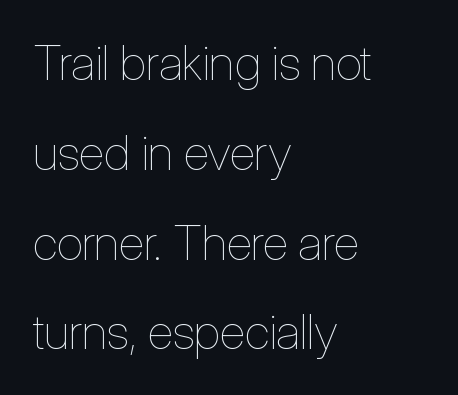
{"italic": "no", "bold": "no", "weight": "thin", "width": "condensed", "stroke_contrast": "low", "x_height": "medium", "monospaced": "no", "underline": "no", "align": "left", "line_spacing_ratio": 1.87, "letter_spacing": "normal", "letter_spacing_em": 0.0, "glyph_px": 48}
